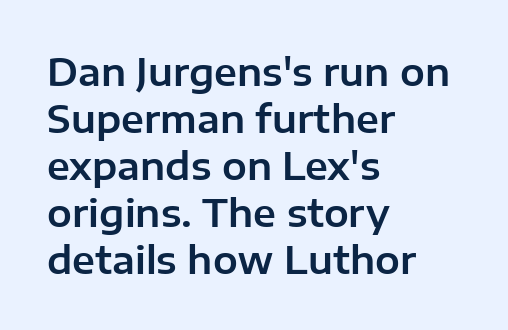
Descender tails drop into unmarked territory. The specimen reads as upright at a glance. Character widths vary here, with narrow letters taking less room than wide ones. The passage shown is typeset with a sans-serif family. Every row of glyphs begins at an identical x-position on the left.
